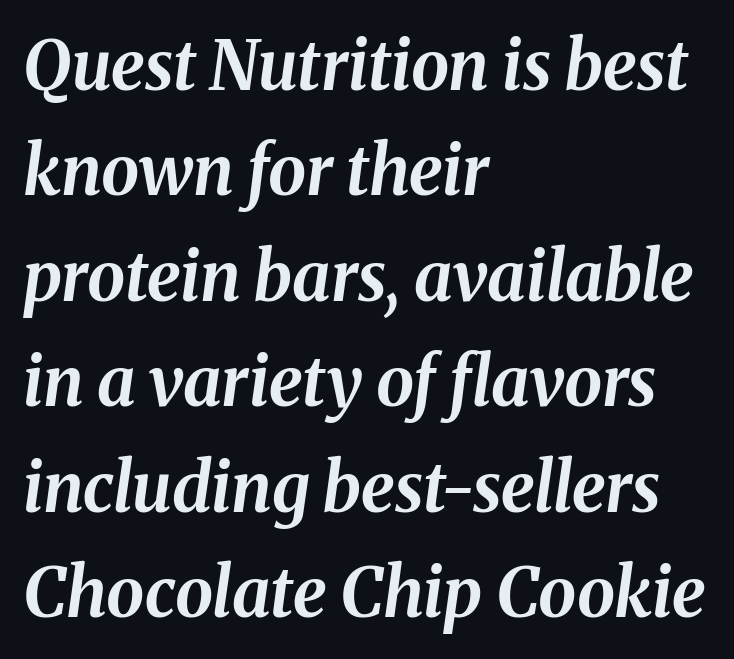
{"italic": "yes", "lean": "right", "slant_degrees": 8, "bold": "yes", "weight": "bold", "width": "normal", "stroke_contrast": "medium", "x_height": "medium", "monospaced": "no", "underline": "no", "align": "left", "line_spacing": "normal", "line_spacing_ratio": 1.55, "letter_spacing": "normal", "letter_spacing_em": 0.0, "glyph_px": 68}
